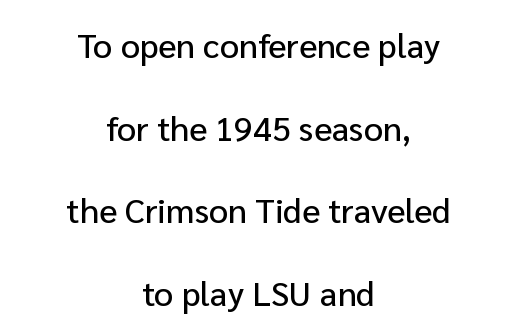
The image shows 34 px sans-serif type, upright; set centered, loose line spacing (2.43x), normal letter spacing, not underlined; low stroke contrast and a medium x-height.
